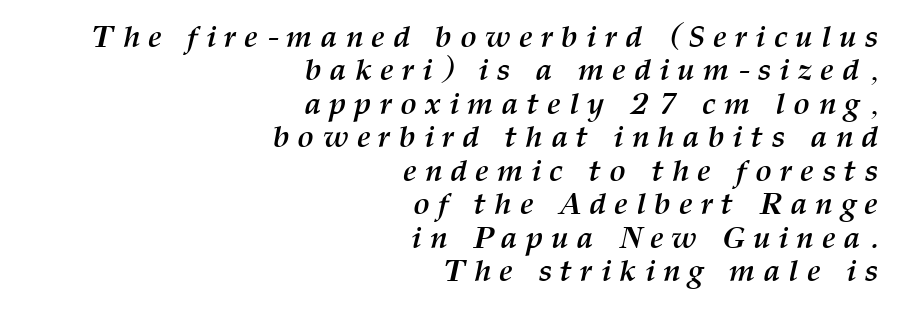
Summary of vertical rhythm: compact, with narrow interline spacing. The words here are not underlined. Does extra space separate the letters? Yes, quite a lot of it. The text block is weighted toward the right margin, trailing off unevenly leftward.
